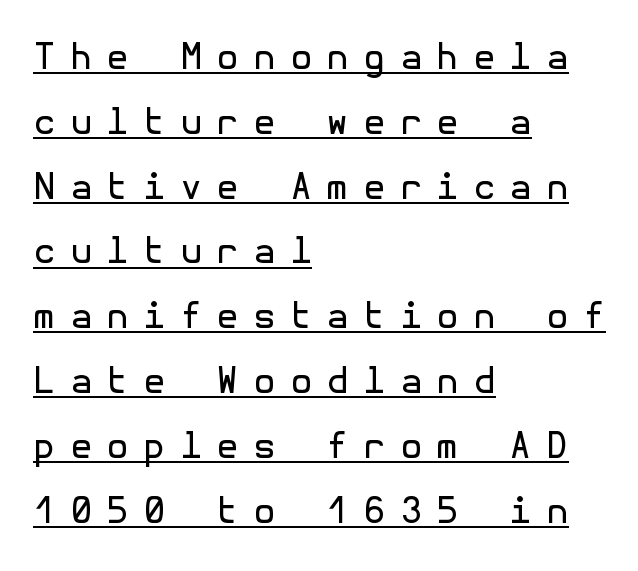
Q: Is the text bold? A: No.
Q: Is the text italic (slanted)? A: No, it is upright.
Q: Is the typeface a serif or a sans-serif typeface? A: Sans-serif.
Q: Is the text underlined? A: Yes.
Q: How is the paragraph aligned? A: Left-aligned.
Q: Is the spacing between letters normal or unusually wide? A: Unusually wide.
Q: Width (condensed, normal, or wide)? A: Normal.
Q: x-height? A: Medium.
